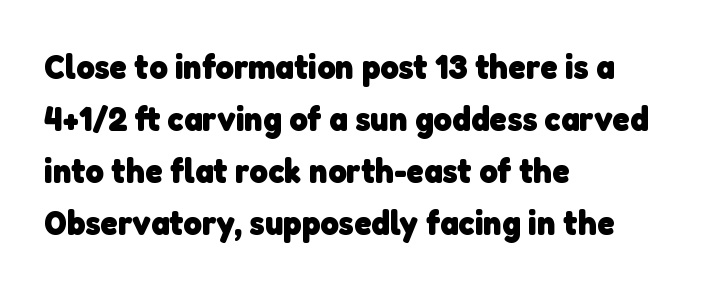
{"serif": "no", "bold": "yes", "weight": "heavy", "width": "normal", "stroke_contrast": "low", "x_height": "medium", "monospaced": "no", "underline": "no", "align": "left", "line_spacing": "normal", "line_spacing_ratio": 1.49, "letter_spacing": "normal", "letter_spacing_em": 0.0, "glyph_px": 35}
